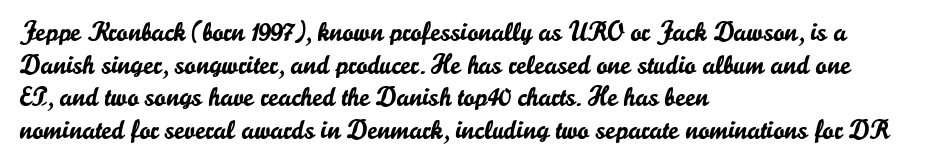
The image shows 27 px text type; set left-aligned, line spacing 1.21x, normal letter spacing, not underlined.
